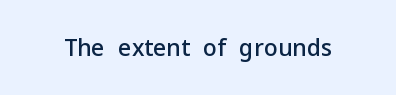
{"italic": "no", "bold": "semi", "underline": "no", "letter_spacing": "normal", "letter_spacing_em": 0.0, "glyph_px": 23}
